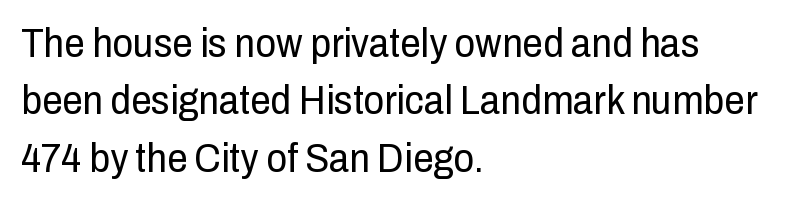
Q: Is the text bold? A: No.
Q: Is the text italic (slanted)? A: No, it is upright.
Q: Is the typeface a serif or a sans-serif typeface? A: Sans-serif.
Q: Is the text underlined? A: No.
Q: How is the paragraph aligned? A: Left-aligned.
Q: Is the spacing between letters normal or unusually wide? A: Normal.
Q: Is the spacing between lines tight, normal or loose? A: Normal.
Q: Width (condensed, normal, or wide)? A: Condensed.
Q: Stroke contrast? A: Low.
Q: x-height? A: Medium.
Q: Monospaced? A: No.
